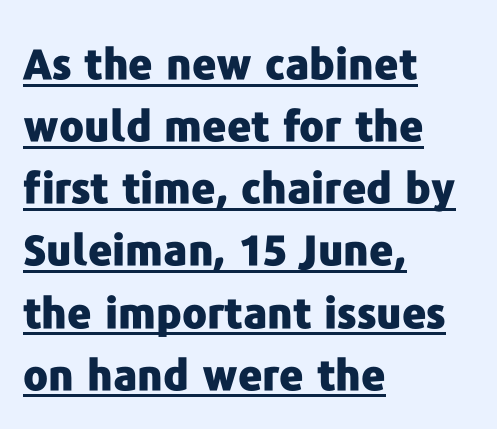
The horizontal fit of the characters is conventional and even. The glyphs are accompanied by a horizontal stroke just below them. Summary of vertical rhythm: regular, with standard interline spacing. Does the weight exceed regular? Yes, all the way to bold. Leftover space on each line is placed entirely after the last word. Each letter keeps its own natural width here, so spacing adapts to shape.
